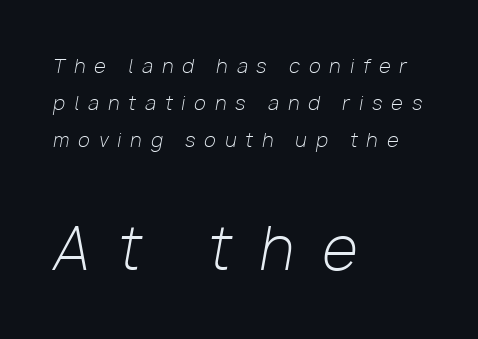
Q: Is the text bold? A: No.
Q: Is the text italic (slanted)? A: Yes, it leans right by about 10 degrees.
Q: Is the text underlined? A: No.
Q: How is the paragraph aligned? A: Left-aligned.
Q: Is the spacing between letters normal or unusually wide? A: Unusually wide.
Q: Is the spacing between lines tight, normal or loose? A: Loose.
Q: Which block of text is set in a larger size, the first (top) or the second (bottom)? A: The second (bottom) one.
Q: Width (condensed, normal, or wide)? A: Normal.
Q: Stroke contrast? A: Low.
Q: x-height? A: Medium.
Q: Monospaced? A: No.
